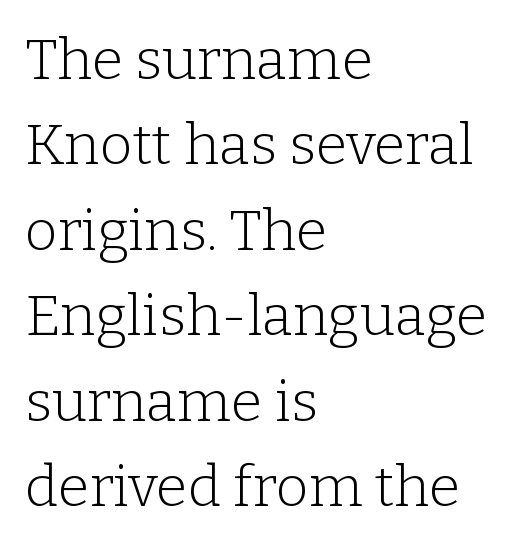
The letters advance in unequal steps, a hallmark of proportional type. A quiet, ordinary-to-light weight characterises the typeface. This is roman type, the default non-slanted kind. The line-height multiplier appears to be the usual default.
